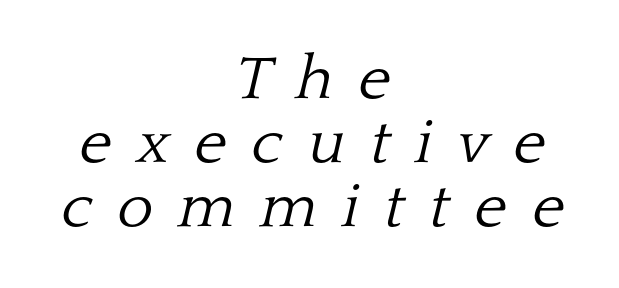
{"serif": "yes", "italic": "yes", "lean": "right", "slant_degrees": 13, "bold": "no", "weight": "light", "width": "normal", "stroke_contrast": "low", "x_height": "medium", "monospaced": "no", "underline": "no", "align": "center", "line_spacing": "tight", "line_spacing_ratio": 1.03, "letter_spacing": "wide", "letter_spacing_em": 0.4, "glyph_px": 62}
